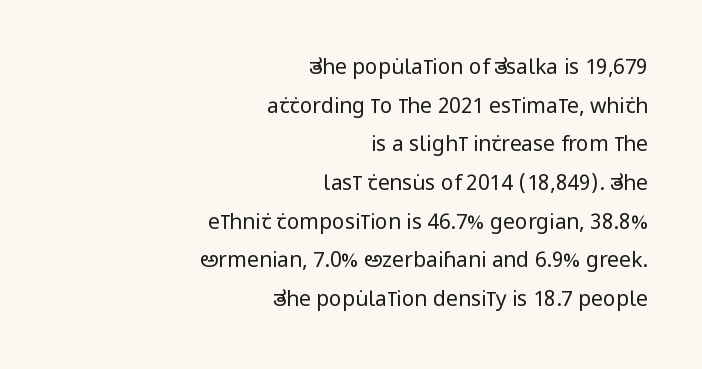
Each stroke keeps to a modest, everyday thickness or less. This rendering uses right alignment, leaving the left contour irregular. The area under the type is left untouched. No italicization has been applied; the sample stays upright. Look at the tracking — it's just the regular setting, nothing added.
